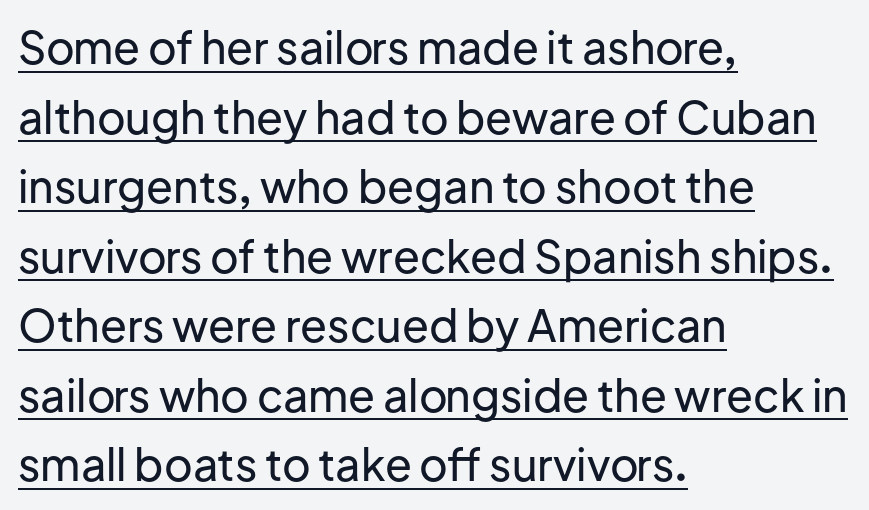
{"serif": "no", "italic": "no", "width": "normal", "stroke_contrast": "low", "x_height": "medium", "monospaced": "no", "underline": "yes", "align": "left", "line_spacing": "normal", "line_spacing_ratio": 1.58, "letter_spacing": "normal", "letter_spacing_em": 0.0, "glyph_px": 44}
